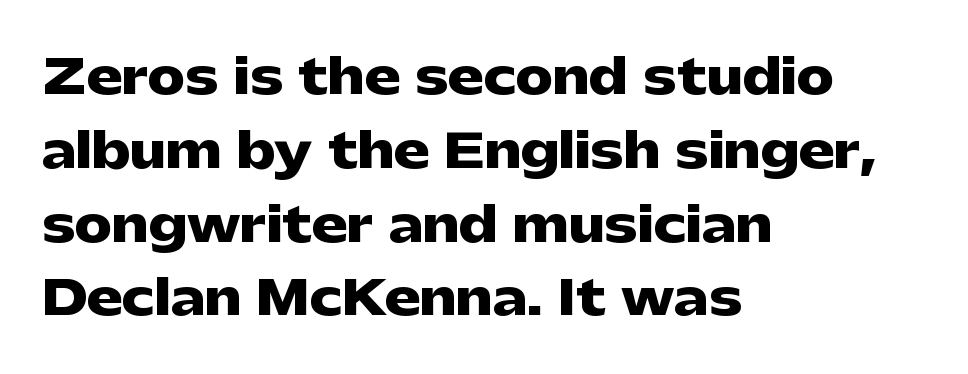
{"serif": "no", "italic": "no", "bold": "yes", "weight": "heavy", "width": "wide", "stroke_contrast": "low", "x_height": "medium", "monospaced": "no", "underline": "no", "align": "left", "line_spacing": "normal", "line_spacing_ratio": 1.57, "letter_spacing": "normal", "letter_spacing_em": 0.0, "glyph_px": 47}
